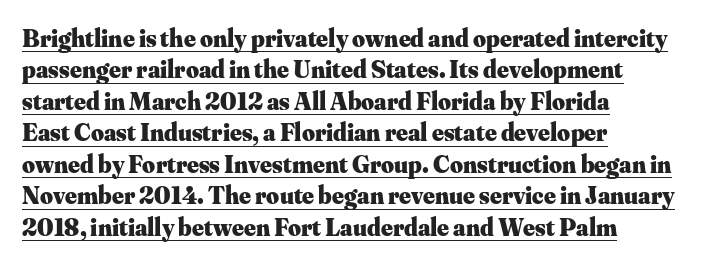
The image shows 25 px bold type, upright; set left-aligned, normal line spacing (1.26x), normal letter spacing, underlined.
